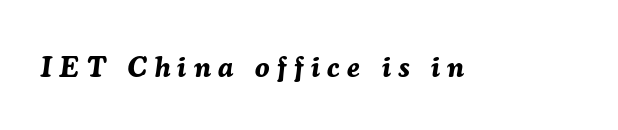
Inter-character spacing is expanded well beyond the font's built-in metrics. You'd pick this weight for a headline — it's a proper bold. The axis of the letterforms is tilted away from vertical. The rendering uses natural spacing where letterforms have individual widths. Only glyphs here, with clear space below each row.
